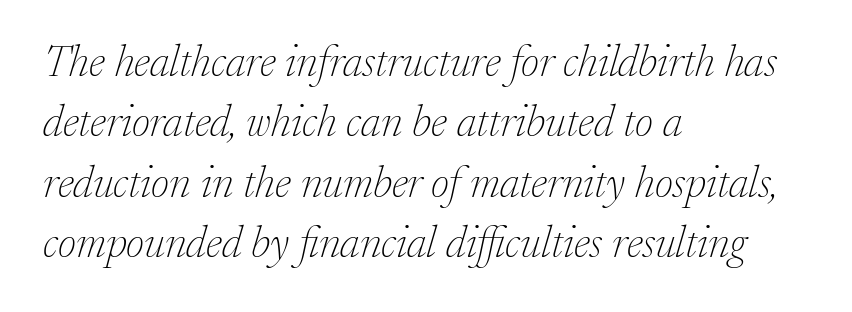
Q: Is the text bold? A: No.
Q: Is the text italic (slanted)? A: Yes, it leans right by about 17 degrees.
Q: Is the typeface a serif or a sans-serif typeface? A: Serif.
Q: Is the text underlined? A: No.
Q: How is the paragraph aligned? A: Left-aligned.
Q: Is the spacing between letters normal or unusually wide? A: Normal.
Q: Is the spacing between lines tight, normal or loose? A: Normal.
Q: Width (condensed, normal, or wide)? A: Normal.
Q: Stroke contrast? A: Low.
Q: x-height? A: Medium.
Q: Monospaced? A: No.
